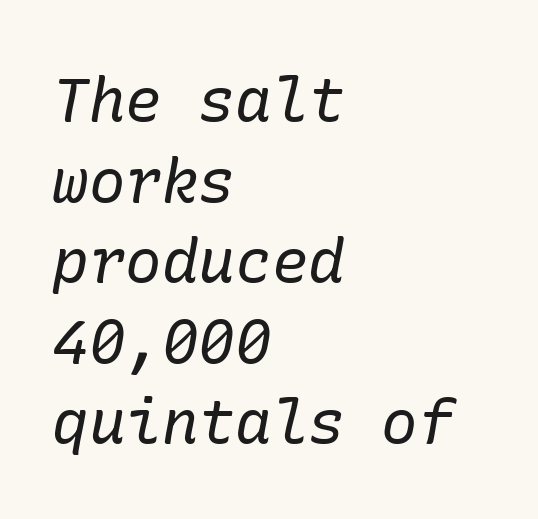
The image shows 61 px regular-weight type, italic (leaning right); set left-aligned, normal line spacing (1.32x), normal letter spacing, not underlined; low stroke contrast and a medium x-height.
